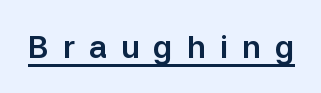
Posture: upright roman. Font category for this specimen: sans-serif. How are the letters spaced? Widely, with obvious added tracking. Does a line run under the words? Yes, clearly. Each letter keeps its own natural width here, so spacing adapts to shape.
